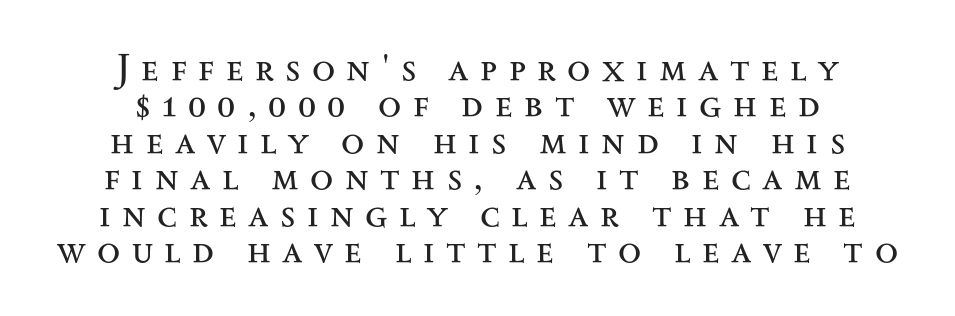
The image shows 38 px regular-weight, wide serif type, upright; set centered, tight line spacing (0.96x), unusually wide letter spacing (+0.3 em), not underlined; medium stroke contrast and a small x-height.
